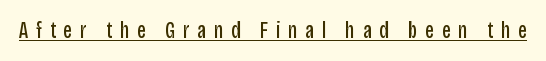
The characters are drawn with everyday or finer stroke widths. This rendering features underlined lettering. Vertical strokes here are truly vertical. This sample uses expanded letter spacing, leaving extra air between glyphs.
